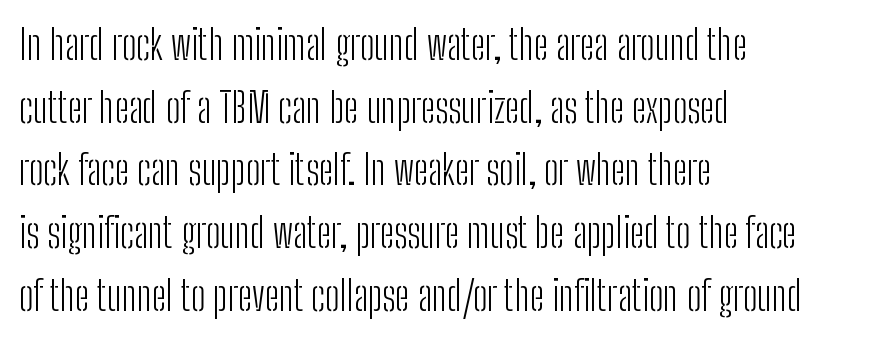
The letterforms sit shoulder to shoulder at normal distance. The passage shown is typed in a proportional face where columns would drift. This is sans-serif lettering, the kind often seen on screens and signage. Compared with a centered layout, this one pins lines to the left instead. Successive baselines arrive at the customary interval. Is this a heavy cut? Hardly; it is regular or lighter.
